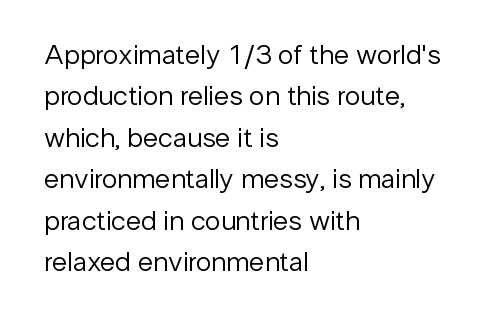
{"serif": "no", "italic": "no", "bold": "no", "weight": "regular", "width": "normal", "stroke_contrast": "low", "x_height": "medium", "monospaced": "no", "underline": "no", "align": "left", "line_spacing": "normal", "line_spacing_ratio": 1.48, "letter_spacing": "normal", "letter_spacing_em": 0.0, "glyph_px": 28}
